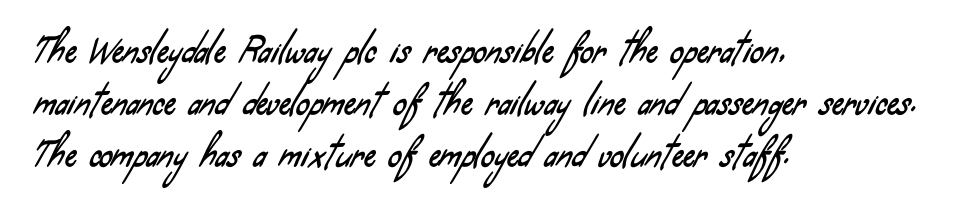
Q: Is the typeface a serif or a sans-serif typeface? A: Sans-serif.
Q: Is the text underlined? A: No.
Q: How is the paragraph aligned? A: Left-aligned.
Q: Is the spacing between letters normal or unusually wide? A: Normal.
Q: Is the spacing between lines tight, normal or loose? A: Normal.
Q: Width (condensed, normal, or wide)? A: Condensed.
Q: Stroke contrast? A: Low.
Q: x-height? A: Small.
Q: Monospaced? A: No.
